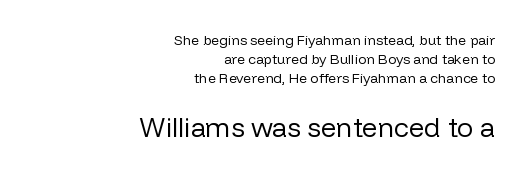
Notice how the passage keeps a crisp vertical edge on the right only. The strokes are not fattened; the text isn't bold. Ordinary non-slanted type is in use. Honestly, the row spacing looks completely unremarkable. You could call the tracking neutral — neither tight nor loose. Type without underlining.
